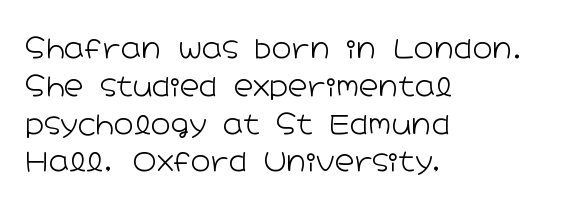
{"italic": "no", "bold": "no", "underline": "no", "align": "left", "line_spacing": "normal", "line_spacing_ratio": 1.4, "letter_spacing": "normal", "letter_spacing_em": 0.0, "glyph_px": 27}
